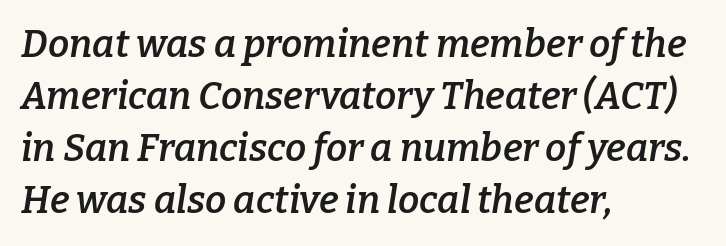
The foot of each line stays bare and open. Horizontal bands of white between lines are of average thickness. All the whitespace from short lines collects on the right. The glyphs have the mass of a demibold cut, below bold. Between one letter and the next there's only the usual sliver of space.
